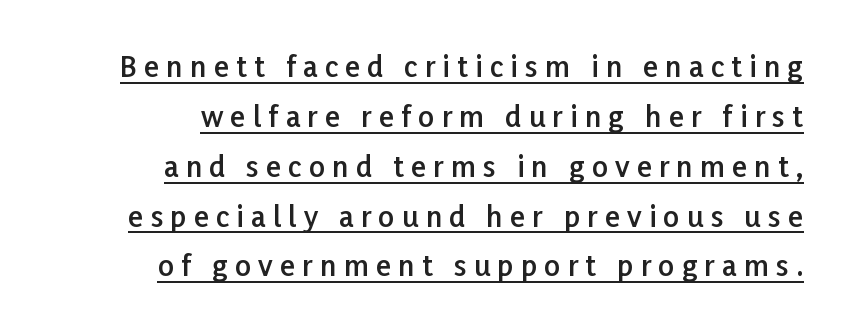
Q: Is the text bold? A: Semi-bold.
Q: Is the text italic (slanted)? A: No, it is upright.
Q: Is the typeface a serif or a sans-serif typeface? A: Sans-serif.
Q: Is the text underlined? A: Yes.
Q: How is the paragraph aligned? A: Right-aligned.
Q: Is the spacing between letters normal or unusually wide? A: Unusually wide.
Q: Width (condensed, normal, or wide)? A: Normal.
Q: Stroke contrast? A: Low.
Q: x-height? A: Medium.
Q: Monospaced? A: No.
